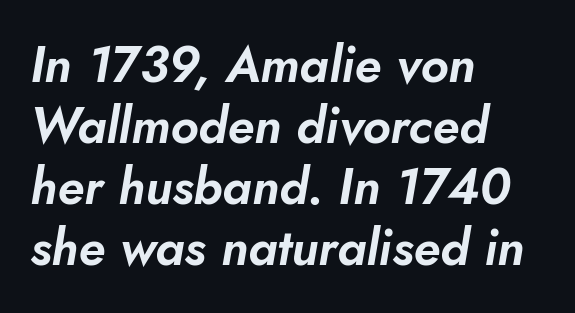
Q: Is the text italic (slanted)? A: Yes, it leans right by about 10 degrees.
Q: Is the text underlined? A: No.
Q: How is the paragraph aligned? A: Left-aligned.
Q: Is the spacing between letters normal or unusually wide? A: Normal.
Q: Width (condensed, normal, or wide)? A: Normal.
Q: Stroke contrast? A: Low.
Q: x-height? A: Small.
Q: Monospaced? A: No.
